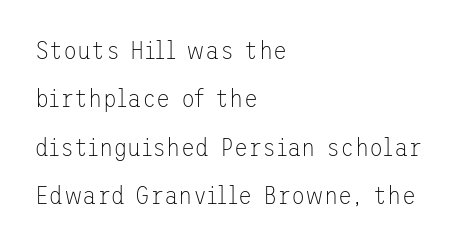
Stem width sits at or under what a default text font uses. This sample is left-justified, so line endings fall wherever the words run out. Default kerning and tracking; the words read as compact shapes. In terms of posture, this sample is upright. The foot of each line stays bare and open.
